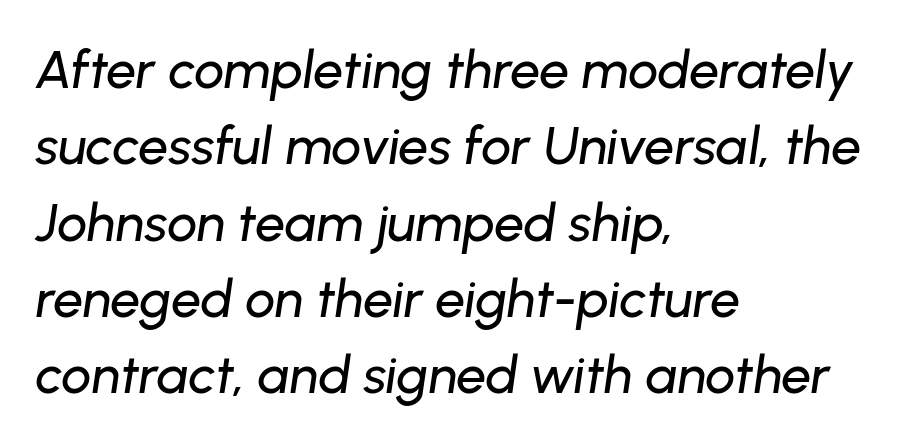
The specimen reads as italic at a glance. Character widths vary here, with narrow letters taking less room than wide ones. Glyph-to-glyph distance matches everyday printed text. Compared with a centered layout, this one pins lines to the left instead.
